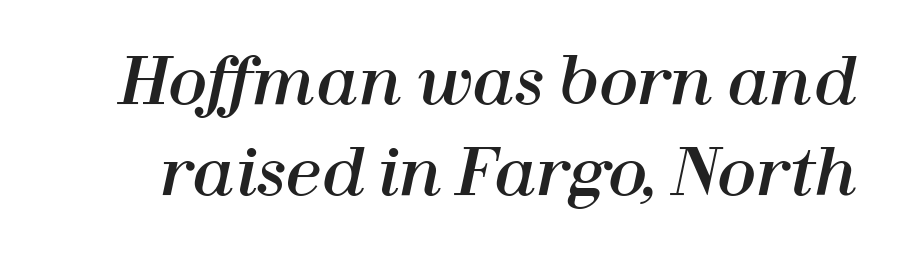
The line-height multiplier appears to be the usual default. The font's italic variant was chosen for this text. Nobody drew a line under any word here. How are the letters spaced? Ordinarily, with no added tracking. Is this a fixed-width face? No — the glyphs have proportional, varying widths.
